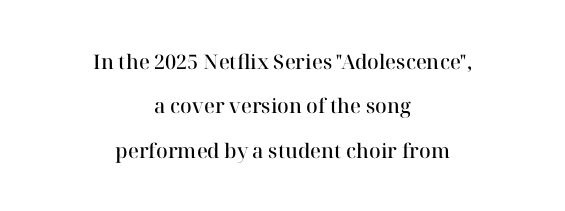
The baseline area is clear. This rendering leaves character spacing at its baseline value. This rendering uses center alignment, leaving both contours irregular but symmetric. These lines were composed using upright roman letters. You could fit nearly another row in the gap between these rows. Emphasis by weight is partial: semibold.
